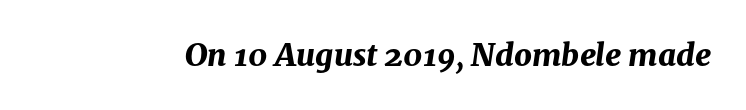
Italic? Definitely — the glyphs are oblique. The horizontal fit of the characters is conventional and even. Strokes here are thick enough to call this a true bold. Proportional: the letters do not fall into vertical columns. The glyphs are unaccompanied by any horizontal stroke below them.
